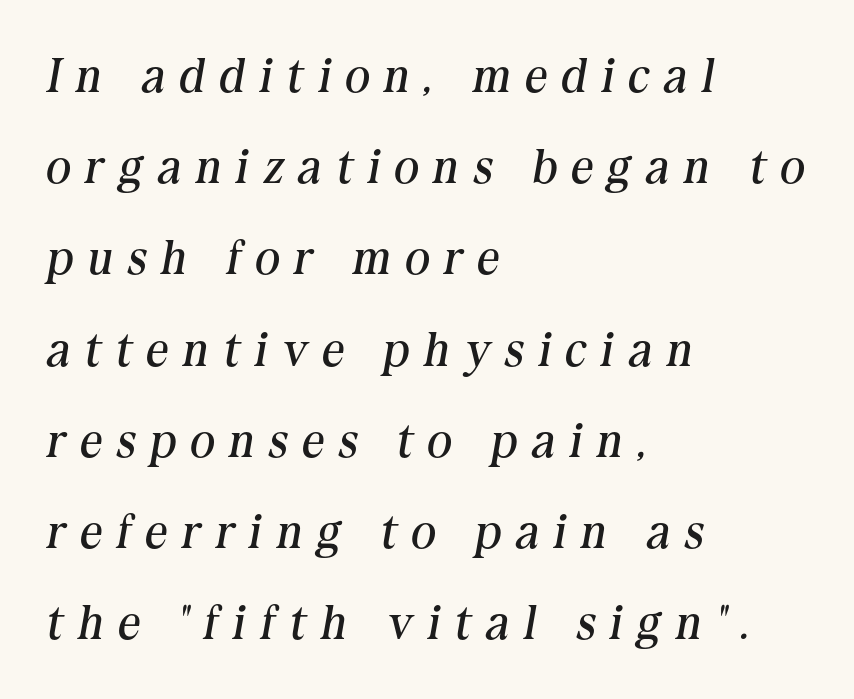
The whole block is typeset with a tilt. Each stroke keeps to a modest, everyday thickness or less. These lines stand farther apart than default settings would place them. Descender tails drop into unmarked territory. Do the characters align in a grid? No, the font is proportional. Reading down the block, your eye returns to a fixed left position each line.
